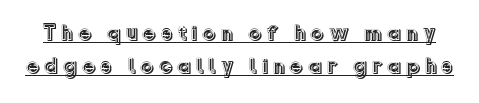
Q: Is the text italic (slanted)? A: No, it is upright.
Q: Is the text underlined? A: Yes.
Q: Is the spacing between letters normal or unusually wide? A: Unusually wide.
Q: Is the spacing between lines tight, normal or loose? A: Normal.
